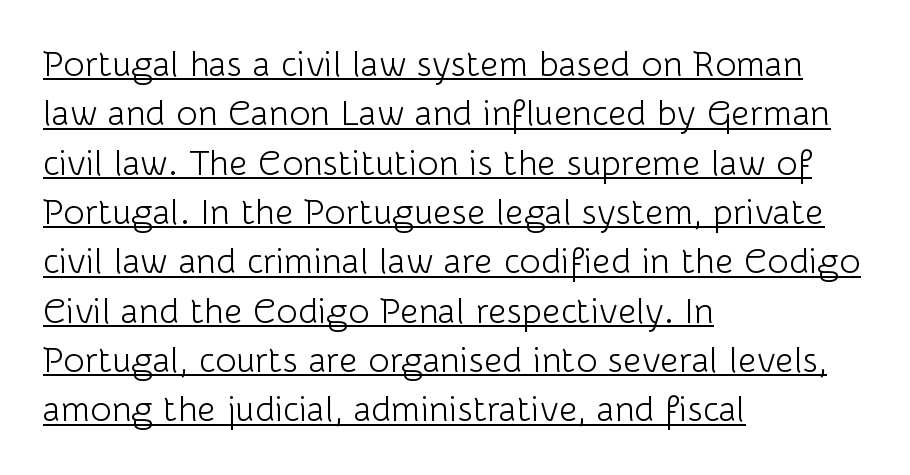
{"serif": "no", "italic": "no", "bold": "no", "weight": "light", "width": "normal", "stroke_contrast": "low", "x_height": "medium", "monospaced": "no", "underline": "yes", "align": "left", "line_spacing": "normal", "line_spacing_ratio": 1.37, "letter_spacing": "normal", "letter_spacing_em": 0.0, "glyph_px": 36}
